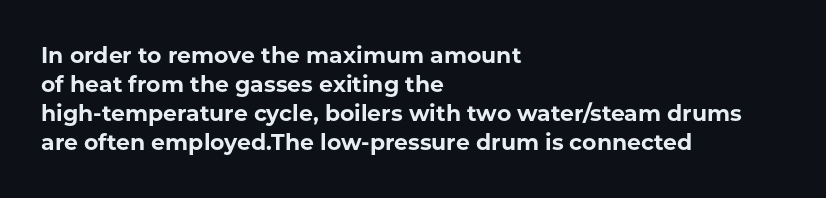
The image shows 22 px bold type, upright; set left-aligned, normal line spacing (1.32x), normal letter spacing, not underlined.
